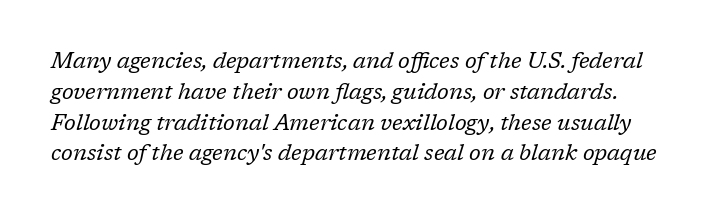
Q: Is the text bold? A: No.
Q: Is the text italic (slanted)? A: Yes, it leans right by about 17 degrees.
Q: Is the text underlined? A: No.
Q: Is the spacing between letters normal or unusually wide? A: Normal.
Q: Is the spacing between lines tight, normal or loose? A: Normal.
